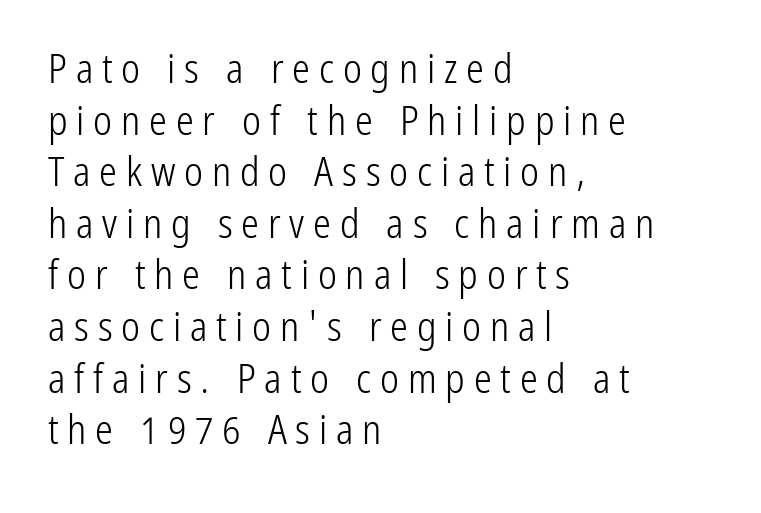
The image shows 40 px light, condensed sans-serif type, upright; set left-aligned, normal line spacing (1.29x), unusually wide letter spacing (+0.22 em), not underlined; low stroke contrast and a medium x-height.
